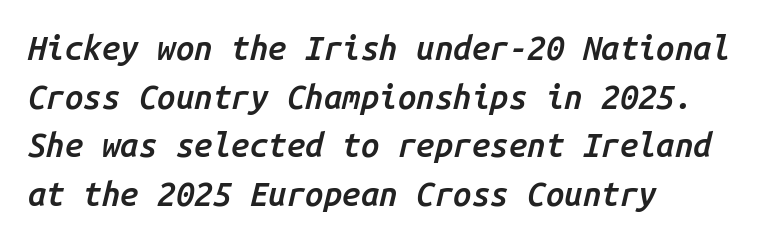
{"italic": "yes", "lean": "right", "slant_degrees": 14, "bold": "semi", "weight": "semibold", "width": "normal", "stroke_contrast": "low", "x_height": "medium", "monospaced": "yes", "underline": "no", "align": "left", "line_spacing": "normal", "line_spacing_ratio": 1.47, "letter_spacing": "normal", "letter_spacing_em": 0.0, "glyph_px": 33}
